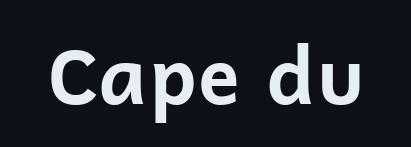
Q: Is the text bold? A: Yes.
Q: Is the text italic (slanted)? A: No, it is upright.
Q: Is the typeface a serif or a sans-serif typeface? A: Sans-serif.
Q: Is the text underlined? A: No.
Q: Is the spacing between letters normal or unusually wide? A: Normal.
Q: Width (condensed, normal, or wide)? A: Normal.
Q: Stroke contrast? A: Low.
Q: x-height? A: Medium.
Q: Monospaced? A: No.
